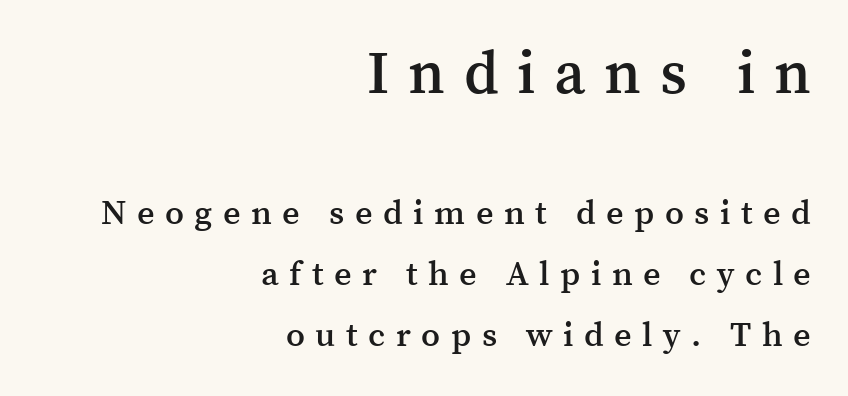
The image shows 60 px semibold serif type, upright; set right-aligned, line spacing 1.79x, unusually wide letter spacing (+0.31 em), not underlined; the first (top) block is 1.76x larger; medium stroke contrast and a medium x-height.
